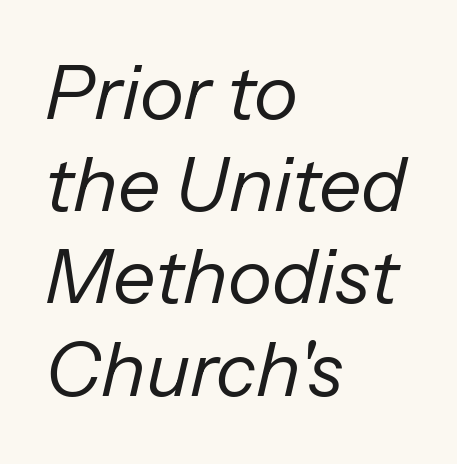
The area under the type is left untouched. Alignment: flush left. No extra ink here — the face is not bold. The horizontal fit of the characters is conventional and even.
